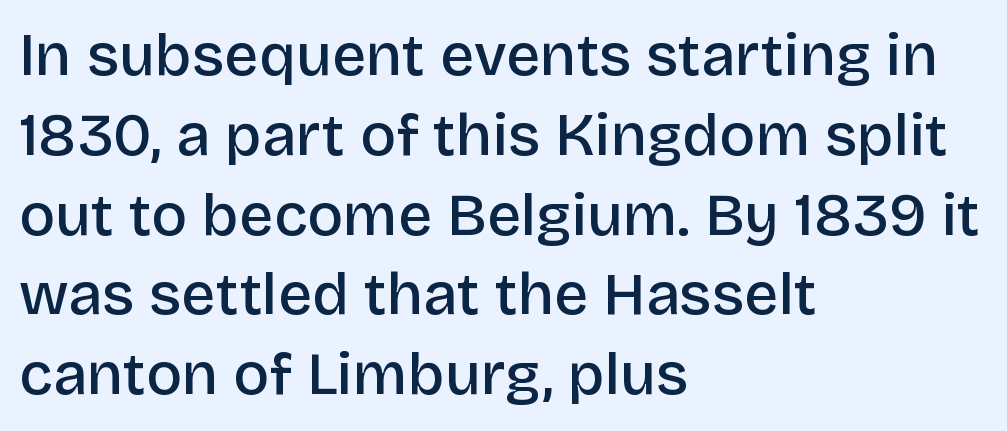
Q: Is the text bold? A: Semi-bold.
Q: Is the text italic (slanted)? A: No, it is upright.
Q: Is the typeface a serif or a sans-serif typeface? A: Sans-serif.
Q: Is the text underlined? A: No.
Q: How is the paragraph aligned? A: Left-aligned.
Q: Is the spacing between letters normal or unusually wide? A: Normal.
Q: Is the spacing between lines tight, normal or loose? A: Normal.
Q: Width (condensed, normal, or wide)? A: Normal.
Q: Stroke contrast? A: Low.
Q: x-height? A: Large.
Q: Monospaced? A: No.
